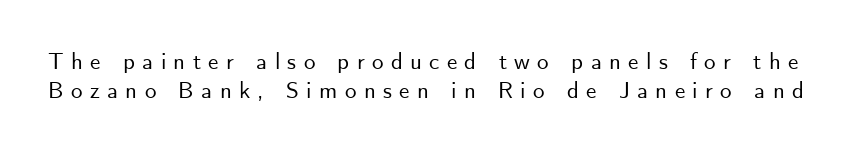
Letters rest on an invisible, unmarked baseline. The letters stand upright; this is a roman face. Is the letter spacing exaggerated? Yes — the characters are pushed far apart. Regarding leading, the lines here are spaced in the standard way.
